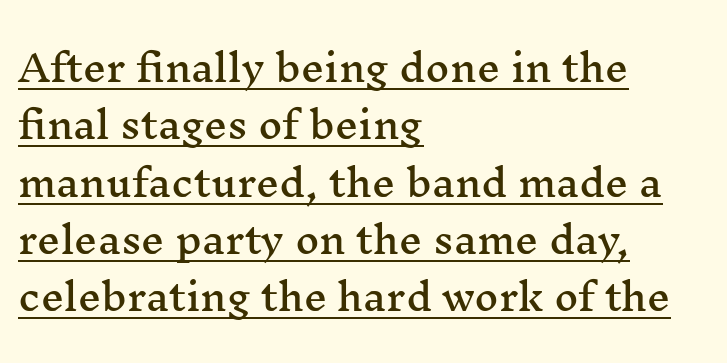
{"serif": "yes", "italic": "no", "width": "wide", "stroke_contrast": "medium", "x_height": "medium", "monospaced": "no", "underline": "yes", "align": "left", "line_spacing": "normal", "line_spacing_ratio": 1.55, "letter_spacing": "normal", "letter_spacing_em": 0.0, "glyph_px": 37}
